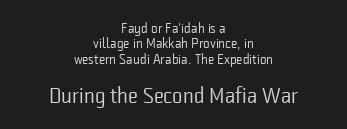
The image shows 22 px text type, upright; set centered, tight line spacing (1.09x), normal letter spacing, not underlined; the second (bottom) block is 1.57x larger.
